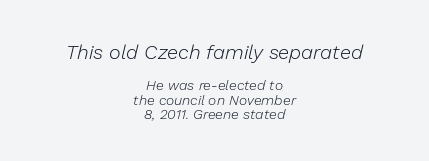
In this sample the first text group is rendered at the bigger scale. Designer's note — italics engaged. Has an underline been added? It has not. The passage shown stacks its lines with hardly any gap. One-word summary of the alignment: center.
